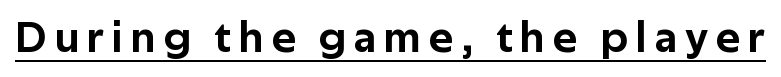
A sans-serif font was chosen for this passage. Think of a printed novel: that variable character pitch is what you see here. Somebody hit Ctrl+U on this one — the words are underlined. Ordinary non-slanted type is in use.
